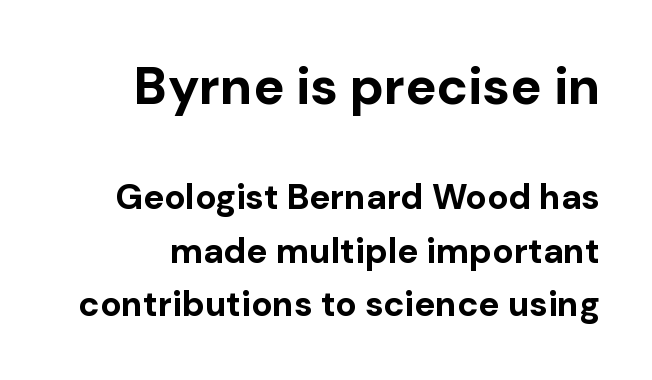
The image shows 52 px bold sans-serif type, upright; set right-aligned, normal line spacing (1.54x), normal letter spacing, not underlined; the first (top) block is 1.49x larger; low stroke contrast and a medium x-height.
